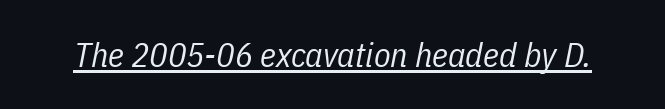
Tracking here is standard; glyphs follow each other at the usual distance. You could not count columns in this text — the font is proportionally spaced. The letters are slanted; this is an italic face. Does a line run under the words? Yes, clearly.
